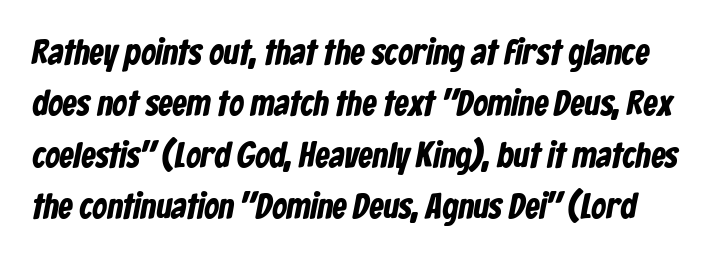
The image shows 36 px bold, condensed sans-serif type; set normal line spacing (1.43x), normal letter spacing, not underlined; low stroke contrast and a medium x-height.
